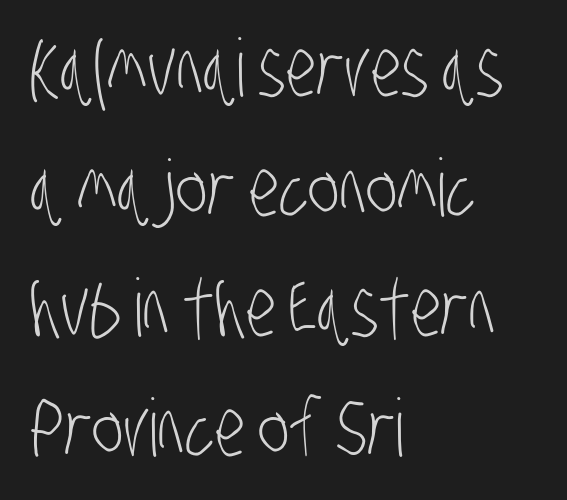
{"serif": "no", "bold": "no", "weight": "light", "width": "condensed", "stroke_contrast": "low", "x_height": "large", "monospaced": "no", "underline": "no", "align": "left", "line_spacing": "normal", "line_spacing_ratio": 1.5, "letter_spacing": "normal", "letter_spacing_em": 0.0, "glyph_px": 80}
